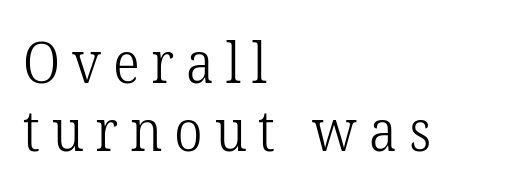
{"serif": "yes", "italic": "no", "bold": "no", "weight": "light", "width": "normal", "stroke_contrast": "low", "x_height": "medium", "monospaced": "no", "underline": "no", "align": "left", "line_spacing_ratio": 1.22, "letter_spacing": "wide", "letter_spacing_em": 0.21, "glyph_px": 56}
